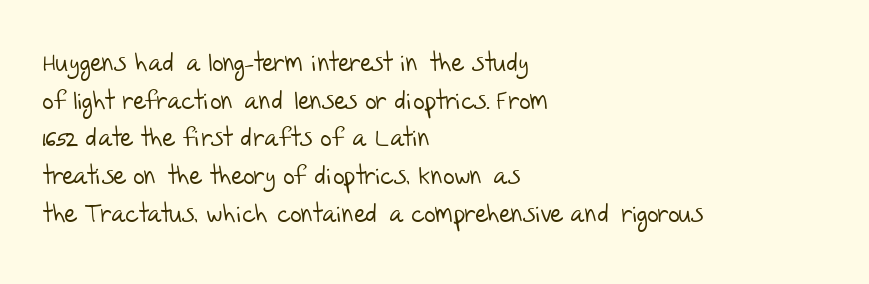
Q: Is the text bold? A: No.
Q: Is the text underlined? A: No.
Q: How is the paragraph aligned? A: Left-aligned.
Q: Is the spacing between letters normal or unusually wide? A: Normal.
Q: Is the spacing between lines tight, normal or loose? A: Normal.
